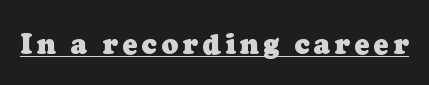
Q: Is the text bold? A: Yes.
Q: Is the typeface a serif or a sans-serif typeface? A: Serif.
Q: Is the text underlined? A: Yes.
Q: Width (condensed, normal, or wide)? A: Normal.
Q: Stroke contrast? A: Low.
Q: x-height? A: Medium.
Q: Monospaced? A: No.
